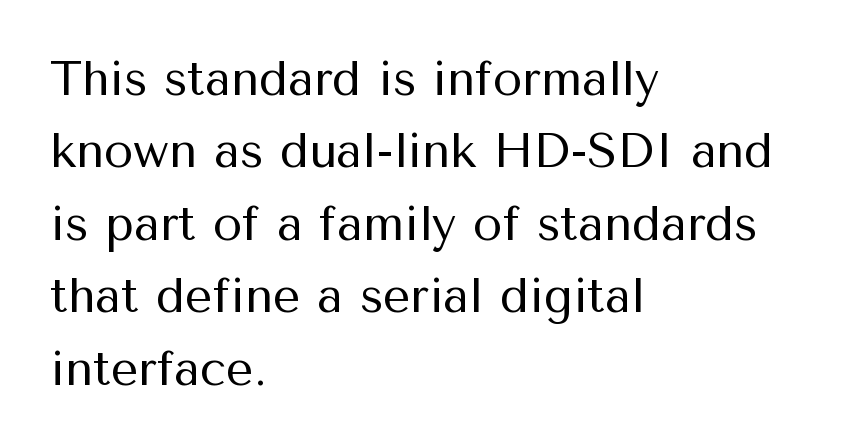
The image shows 48 px regular-weight sans-serif type, upright; set left-aligned, normal line spacing (1.51x), normal letter spacing, not underlined; medium stroke contrast and a medium x-height.
